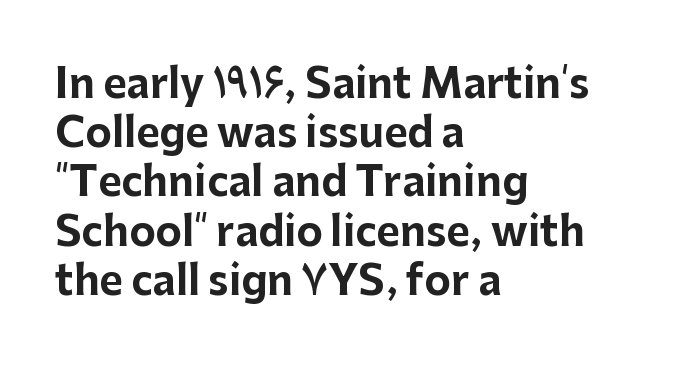
The image shows 40 px bold sans-serif type, upright; set left-aligned, line spacing 1.23x, normal letter spacing, not underlined; low stroke contrast and a medium x-height.
